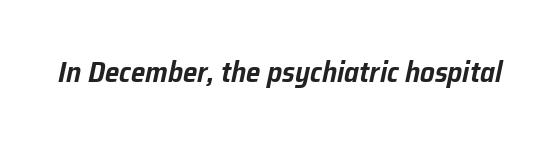
Q: Is the text italic (slanted)? A: Yes, it leans right by about 12 degrees.
Q: Is the text underlined? A: No.
Q: Is the spacing between letters normal or unusually wide? A: Normal.
Q: Width (condensed, normal, or wide)? A: Normal.
Q: Stroke contrast? A: Low.
Q: x-height? A: Medium.
Q: Monospaced? A: No.
